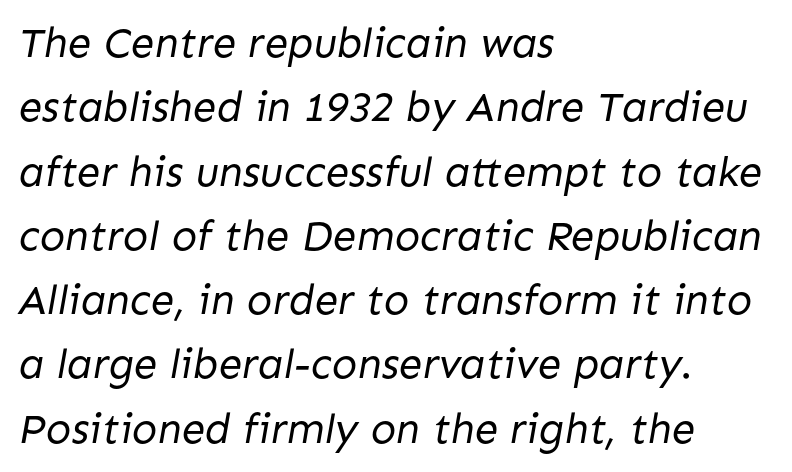
Q: Is the text bold? A: No.
Q: Is the typeface a serif or a sans-serif typeface? A: Sans-serif.
Q: Is the text underlined? A: No.
Q: How is the paragraph aligned? A: Left-aligned.
Q: Is the spacing between letters normal or unusually wide? A: Normal.
Q: Is the spacing between lines tight, normal or loose? A: Normal.
Q: Width (condensed, normal, or wide)? A: Normal.
Q: Stroke contrast? A: Low.
Q: x-height? A: Medium.
Q: Monospaced? A: No.
